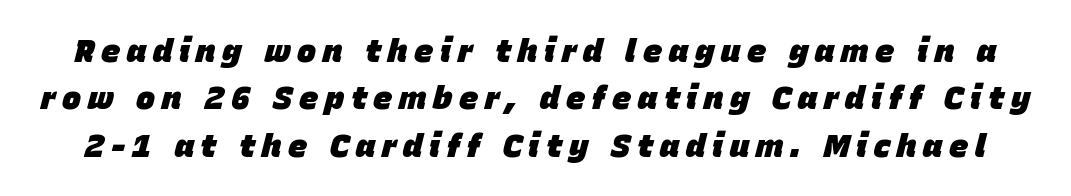
Q: Is the text bold? A: Yes.
Q: Is the text italic (slanted)? A: Yes, it leans right by about 15 degrees.
Q: Is the text underlined? A: No.
Q: Is the spacing between letters normal or unusually wide? A: Unusually wide.
Q: Is the spacing between lines tight, normal or loose? A: Normal.
Q: Width (condensed, normal, or wide)? A: Normal.
Q: Stroke contrast? A: Low.
Q: x-height? A: Large.
Q: Monospaced? A: No.
